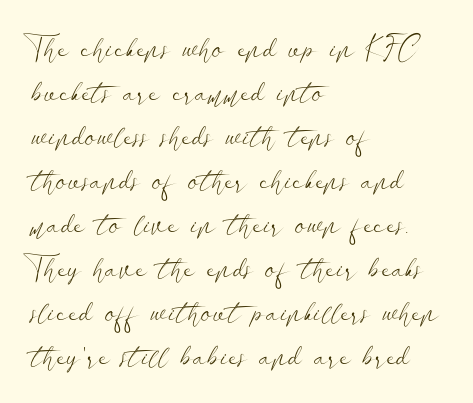
Visually the block forms a straight wall on the left and a jagged coastline on the right. Beneath every word, the page is bare. Rows of type keep a routine distance in the vertical direction. You could not count columns in this text — the font is proportionally spaced.
